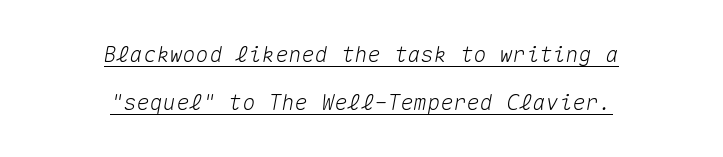
{"italic": "yes", "lean": "right", "slant_degrees": 10, "underline": "yes", "align": "center", "line_spacing": "loose", "line_spacing_ratio": 2.2, "letter_spacing": "normal", "letter_spacing_em": 0.0, "glyph_px": 22}
